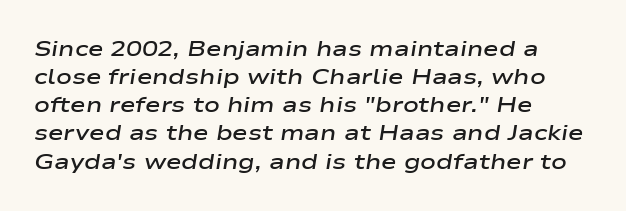
Whoever set this chose a conventional vertical rhythm. The whole block is typeset with a tilt. Spacing between characters is what you'd get straight out of the box. Is the block centered? No — it sits flush against the left margin. Its strokes are somewhat broadened, the hallmark of semibold type. Any mark beneath the type? The region is blank.
